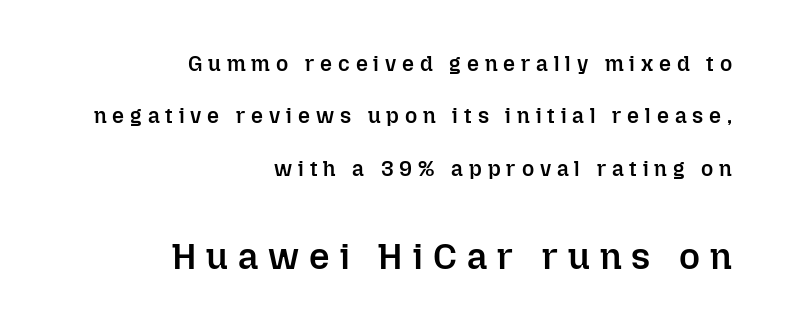
Q: Is the text bold? A: Semi-bold.
Q: Is the text italic (slanted)? A: No, it is upright.
Q: Is the text underlined? A: No.
Q: How is the paragraph aligned? A: Right-aligned.
Q: Is the spacing between letters normal or unusually wide? A: Unusually wide.
Q: Is the spacing between lines tight, normal or loose? A: Loose.
Q: Which block of text is set in a larger size, the first (top) or the second (bottom)? A: The second (bottom) one.
Q: Width (condensed, normal, or wide)? A: Normal.
Q: Stroke contrast? A: Low.
Q: x-height? A: Medium.
Q: Monospaced? A: No.
